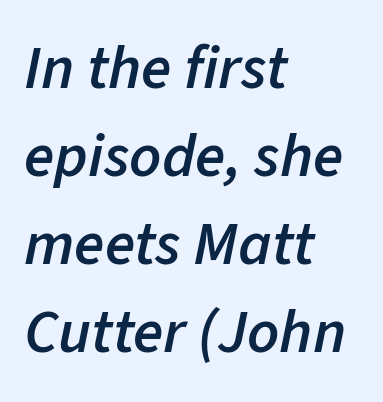
{"italic": "yes", "lean": "right", "slant_degrees": 11, "bold": "semi", "weight": "semibold", "width": "normal", "stroke_contrast": "low", "x_height": "medium", "monospaced": "no", "underline": "no", "align": "left", "line_spacing": "normal", "line_spacing_ratio": 1.42, "letter_spacing": "normal", "letter_spacing_em": 0.0, "glyph_px": 62}
